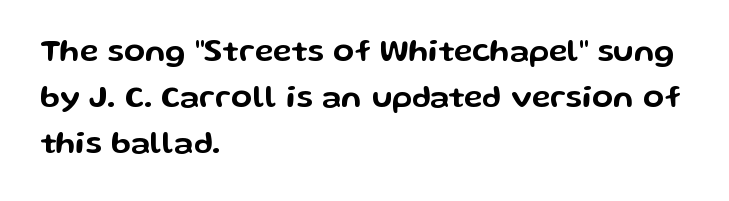
{"serif": "no", "italic": "no", "width": "wide", "stroke_contrast": "low", "x_height": "medium", "monospaced": "no", "underline": "no", "align": "left", "line_spacing": "normal", "line_spacing_ratio": 1.49, "letter_spacing": "normal", "letter_spacing_em": 0.0, "glyph_px": 31}
